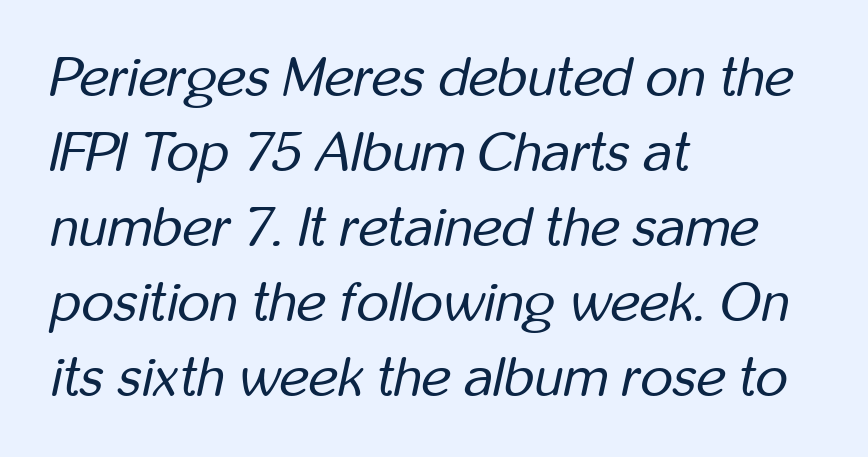
Q: Is the text bold? A: No.
Q: Is the text italic (slanted)? A: Yes, it leans right by about 12 degrees.
Q: Is the text underlined? A: No.
Q: How is the paragraph aligned? A: Left-aligned.
Q: Is the spacing between letters normal or unusually wide? A: Normal.
Q: Is the spacing between lines tight, normal or loose? A: Normal.
Q: Width (condensed, normal, or wide)? A: Condensed.
Q: Stroke contrast? A: Low.
Q: x-height? A: Medium.
Q: Monospaced? A: No.
